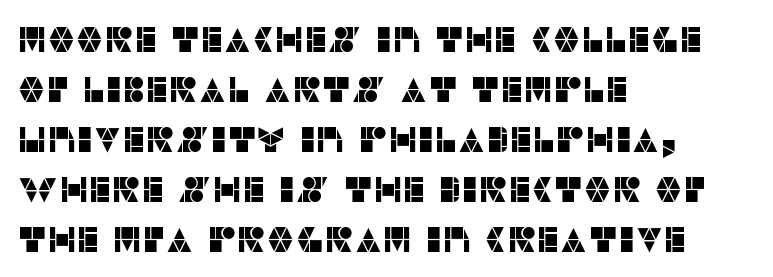
The image shows 35 px sans-serif type, upright; set left-aligned, normal line spacing (1.43x), normal letter spacing, not underlined; low stroke contrast and a large x-height.
